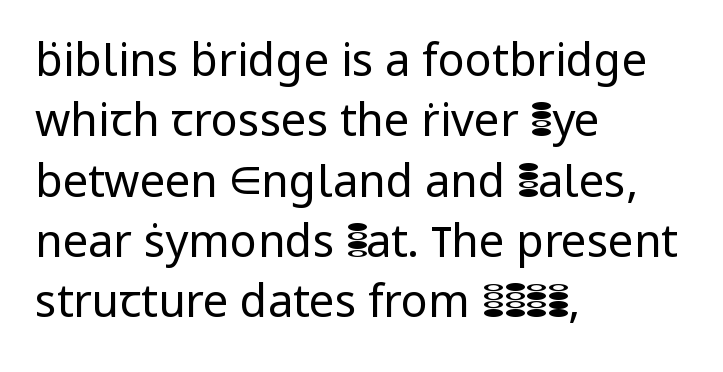
{"serif": "no", "italic": "no", "bold": "no", "weight": "regular", "width": "normal", "stroke_contrast": "low", "x_height": "medium", "monospaced": "no", "underline": "no", "align": "left", "line_spacing": "normal", "line_spacing_ratio": 1.34, "letter_spacing": "normal", "letter_spacing_em": 0.0, "glyph_px": 45}
